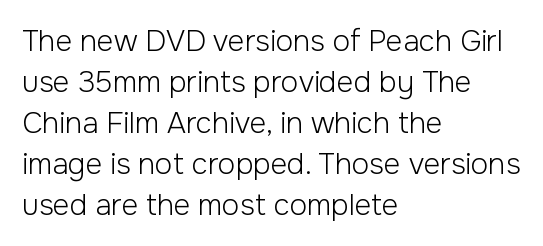
{"serif": "no", "italic": "no", "bold": "no", "weight": "light", "width": "normal", "stroke_contrast": "low", "x_height": "medium", "monospaced": "no", "underline": "no", "align": "left", "line_spacing": "normal", "line_spacing_ratio": 1.41, "letter_spacing": "normal", "letter_spacing_em": 0.0, "glyph_px": 29}
